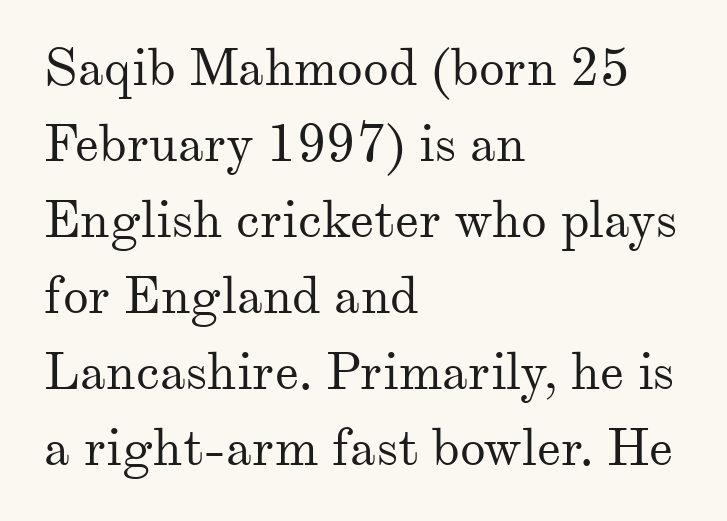
The image shows 52 px regular-weight serif type, upright; set left-aligned, normal line spacing (1.46x), normal letter spacing, not underlined; medium stroke contrast and a small x-height.
